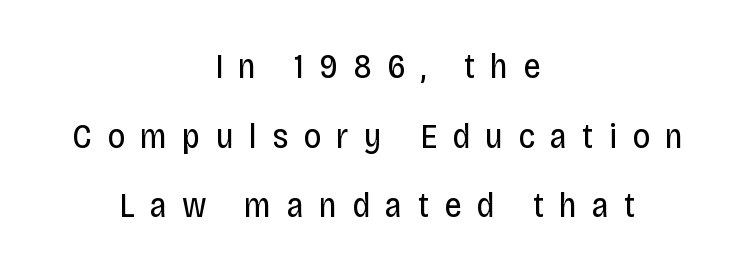
The image shows 35 px regular-weight, condensed sans-serif type, upright; set centered, loose line spacing (1.99x), unusually wide letter spacing (+0.43 em), not underlined; low stroke contrast and a large x-height.
